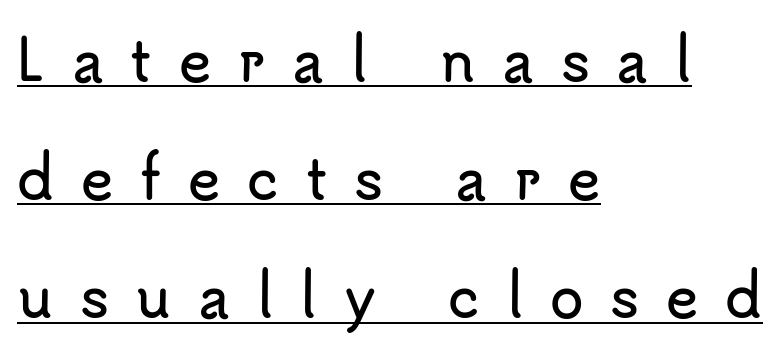
The image shows 55 px sans-serif type, upright; set left-aligned, loose line spacing (2.15x), unusually wide letter spacing (+0.49 em), underlined; low stroke contrast and a small x-height.
